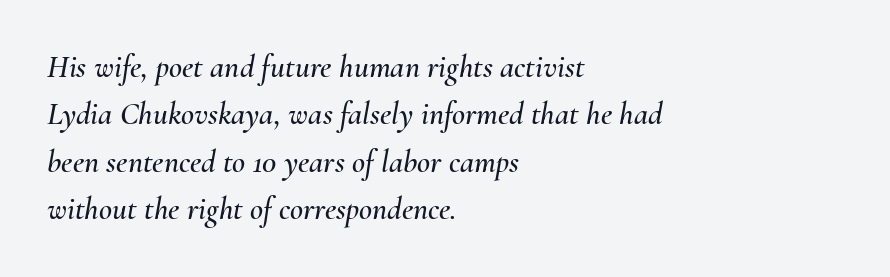
The image shows 32 px text type, italic (leaning right); set left-aligned, normal line spacing (1.48x), normal letter spacing, not underlined; medium stroke contrast and a small x-height.
